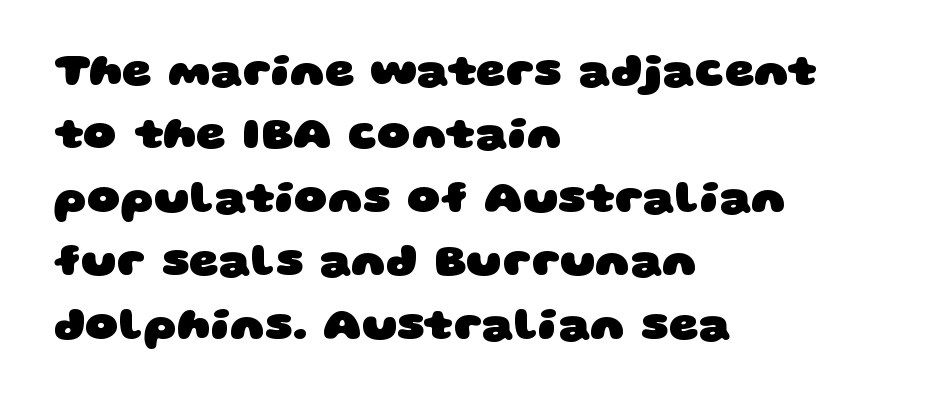
Here the designer chose a conventional face with non-uniform glyph widths. The rendering keeps characters at their native spacing. The font family rendered here belongs to the sans-serif group. Successive baselines arrive at the customary interval. If you drew a ruler down the left edge, every line would touch it. Unmarked baselines from the first word to the last.
